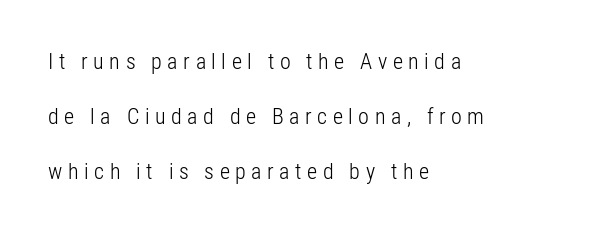
Q: Is the text bold? A: No.
Q: Is the text italic (slanted)? A: No, it is upright.
Q: Is the text underlined? A: No.
Q: How is the paragraph aligned? A: Left-aligned.
Q: Is the spacing between letters normal or unusually wide? A: Unusually wide.
Q: Is the spacing between lines tight, normal or loose? A: Loose.
